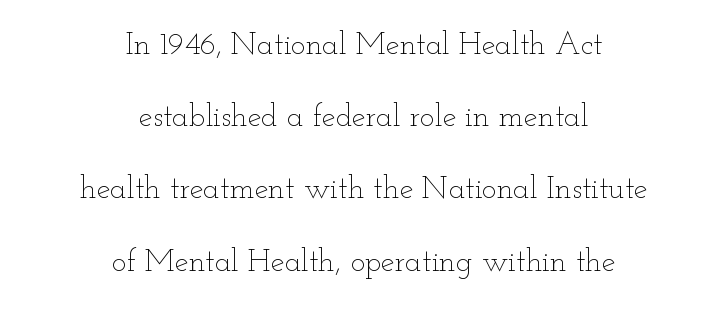
The image shows 31 px thin, wide type, upright; set centered, loose line spacing (2.33x), normal letter spacing, not underlined; low stroke contrast and a small x-height.
